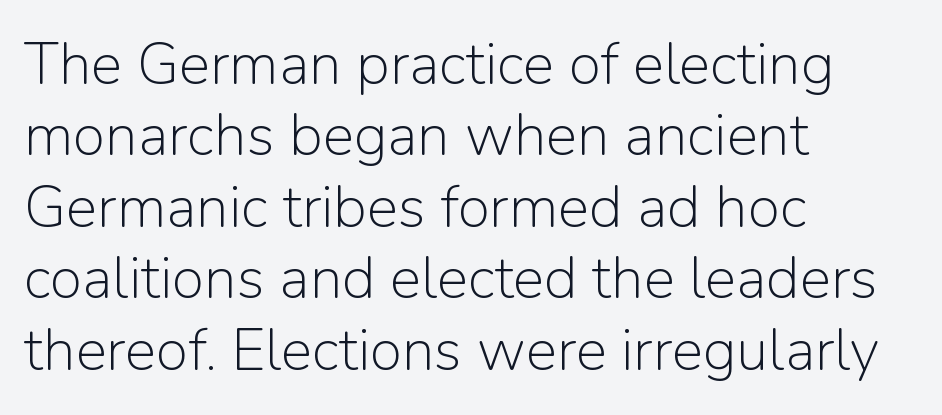
{"serif": "no", "italic": "no", "bold": "no", "weight": "light", "width": "normal", "stroke_contrast": "low", "x_height": "medium", "monospaced": "no", "underline": "no", "align": "left", "line_spacing_ratio": 1.21, "letter_spacing": "normal", "letter_spacing_em": 0.0, "glyph_px": 59}
